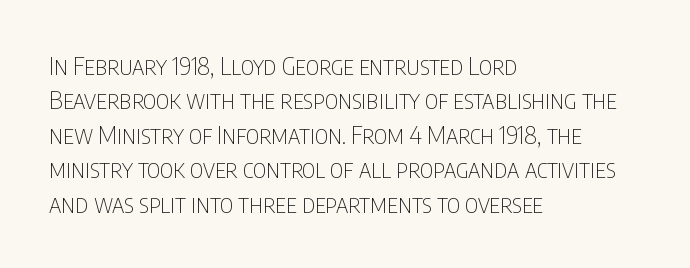
The image shows 25 px text type, upright; set left-aligned, normal line spacing (1.38x), normal letter spacing, not underlined.
